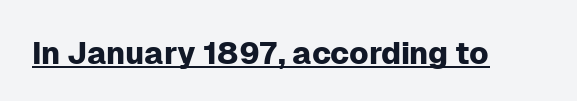
The image shows 31 px sans-serif type, upright; set normal letter spacing, underlined; low stroke contrast and a medium x-height.
